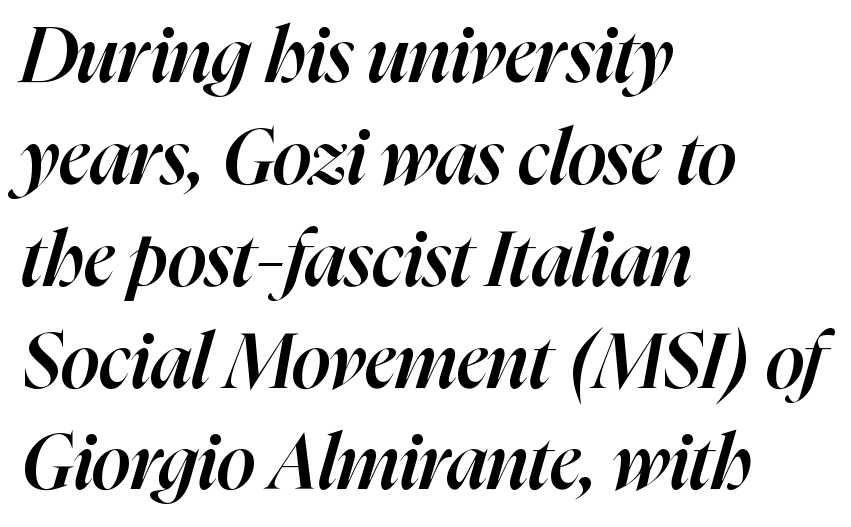
{"italic": "yes", "lean": "right", "slant_degrees": 16, "bold": "semi", "weight": "semibold", "width": "normal", "stroke_contrast": "high", "x_height": "medium", "monospaced": "no", "underline": "no", "align": "left", "line_spacing": "normal", "line_spacing_ratio": 1.34, "letter_spacing": "normal", "letter_spacing_em": 0.0, "glyph_px": 76}
